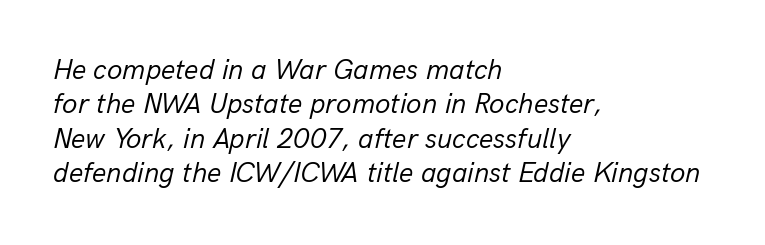
Q: Is the text bold? A: No.
Q: Is the text italic (slanted)? A: Yes, it leans right by about 13 degrees.
Q: Is the text underlined? A: No.
Q: How is the paragraph aligned? A: Left-aligned.
Q: Is the spacing between letters normal or unusually wide? A: Normal.
Q: Width (condensed, normal, or wide)? A: Normal.
Q: Stroke contrast? A: Low.
Q: x-height? A: Medium.
Q: Monospaced? A: No.
